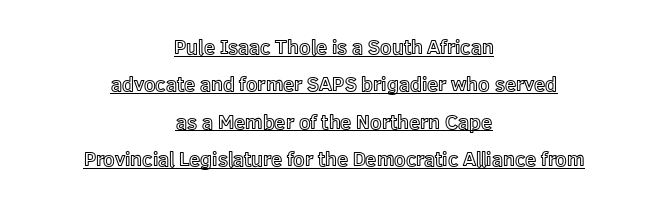
In designer terms, the underline attribute is active on this setting. The letters stand upright; this is a roman face. These lines stack symmetrically, like a column narrowing and widening about its center. Default kerning and tracking; the words read as compact shapes.
